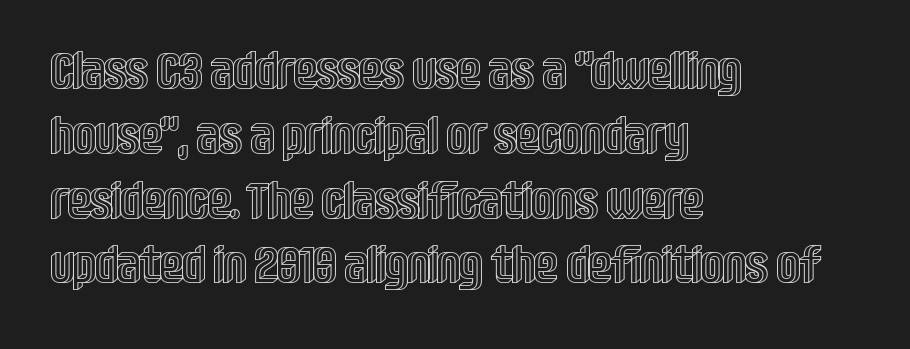
Do the characters align in a grid? No, the font is proportional. One glance says typical: line gaps are just what's usual. The gap between lines stays unmarked. Tracking here is standard; glyphs follow each other at the usual distance. The rag falls on the right side of this text block.
